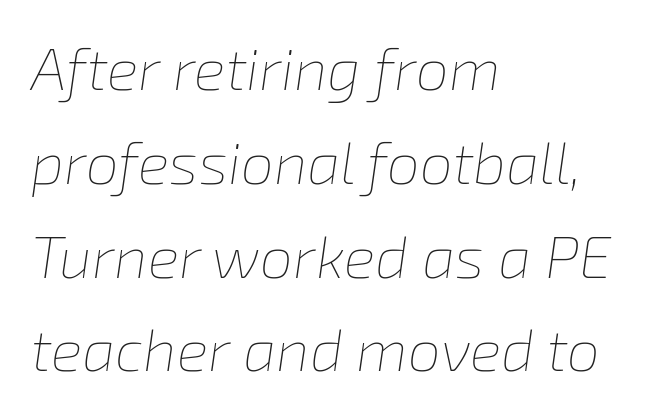
The image shows 59 px thin type, italic (leaning right); set left-aligned, normal line spacing (1.59x), normal letter spacing, not underlined; low stroke contrast and a medium x-height.
